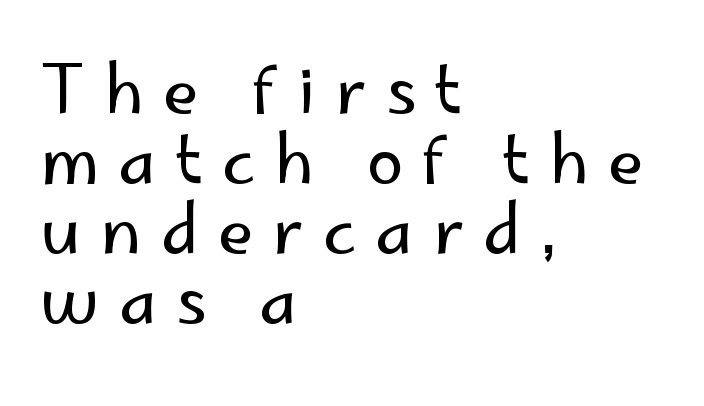
{"serif": "no", "italic": "no", "bold": "no", "weight": "regular", "width": "normal", "stroke_contrast": "low", "x_height": "small", "monospaced": "no", "underline": "no", "align": "left", "line_spacing": "tight", "line_spacing_ratio": 1.06, "letter_spacing": "wide", "letter_spacing_em": 0.29, "glyph_px": 66}
